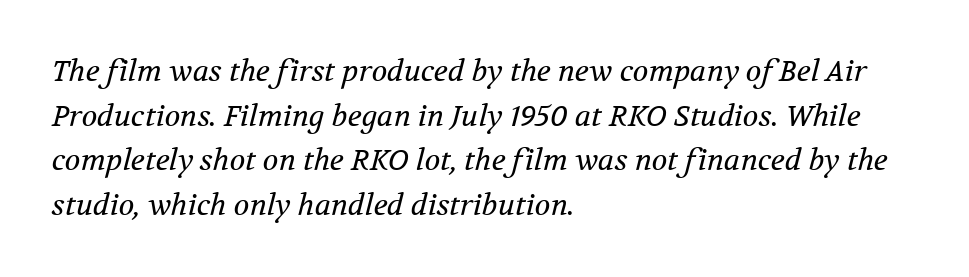
Q: Is the text bold? A: No.
Q: Is the text italic (slanted)? A: Yes, it leans right by about 12 degrees.
Q: Is the typeface a serif or a sans-serif typeface? A: Serif.
Q: Is the text underlined? A: No.
Q: How is the paragraph aligned? A: Left-aligned.
Q: Is the spacing between letters normal or unusually wide? A: Normal.
Q: Is the spacing between lines tight, normal or loose? A: Normal.
Q: Width (condensed, normal, or wide)? A: Normal.
Q: Stroke contrast? A: Medium.
Q: x-height? A: Medium.
Q: Monospaced? A: No.
